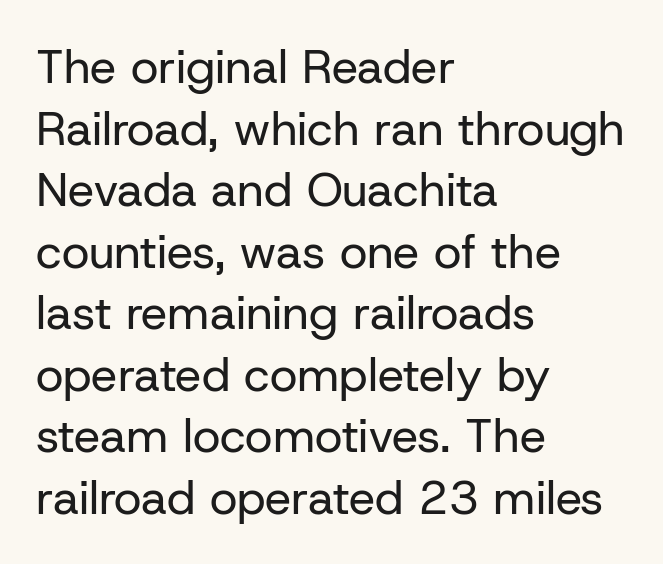
The image shows 47 px regular-weight sans-serif type, upright; set left-aligned, normal line spacing (1.31x), normal letter spacing, not underlined; low stroke contrast and a medium x-height.
